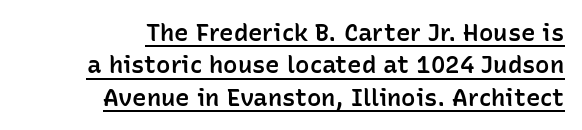
The image shows 24 px text type, upright; set right-aligned, normal line spacing (1.35x), normal letter spacing, underlined.
